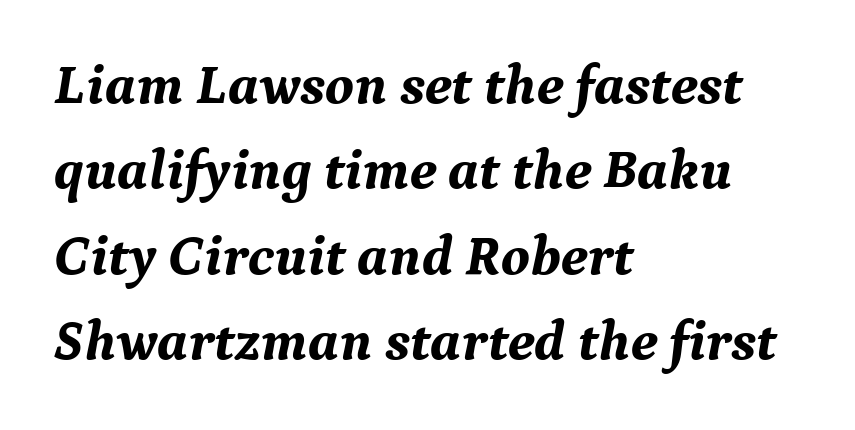
{"serif": "yes", "italic": "yes", "lean": "right", "slant_degrees": 9, "bold": "yes", "weight": "bold", "width": "normal", "stroke_contrast": "medium", "x_height": "medium", "monospaced": "no", "underline": "no", "align": "left", "line_spacing": "normal", "line_spacing_ratio": 1.5, "letter_spacing": "normal", "letter_spacing_em": 0.0, "glyph_px": 57}
